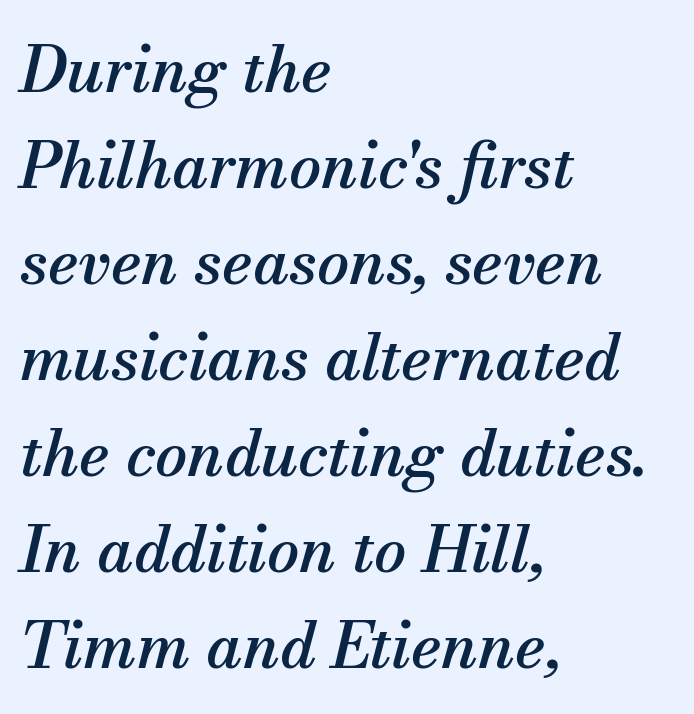
Glyph-to-glyph distance matches everyday printed text. The rendering uses natural spacing where letterforms have individual widths. The face used here has a pronounced slope to its letters. A typesetter would call this leading conventional body-copy spacing. Descenders are the only things crossing below the line. The setting favours the left margin, as ordinary paragraphs usually do.
